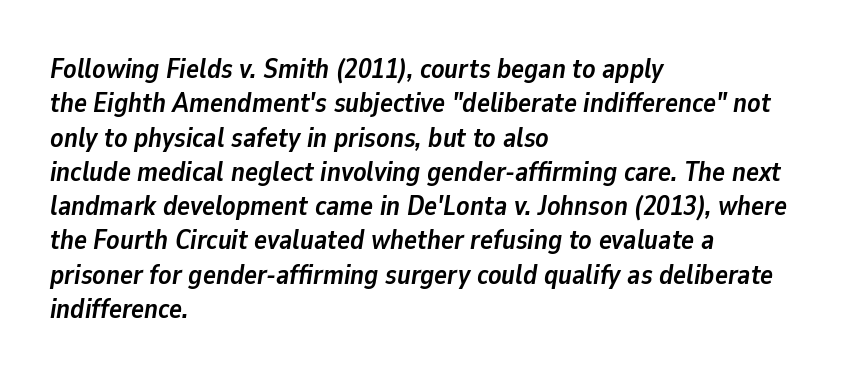
The image shows 27 px bold type, italic (leaning right); set left-aligned, normal line spacing (1.27x), normal letter spacing, not underlined.
